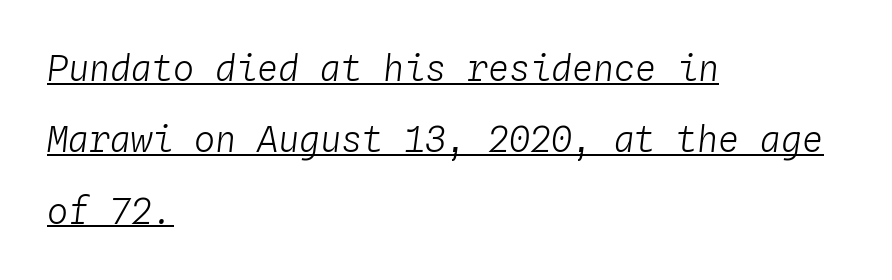
Monospaced: the letters line up in strict vertical columns. Posture: slanted. Every word sits above its own underline. The passage is arranged the way most books set body copy — flush left.
